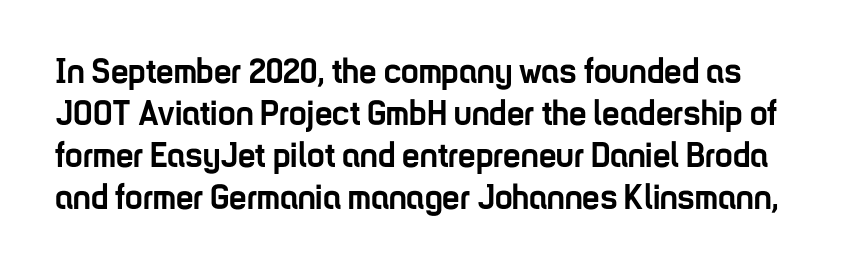
Ordinary non-slanted type is in use. Classification — sans serif. Unmarked baselines from the first word to the last. Heft: maximum for text — a bold. Think of a printed novel: that variable character pitch is what you see here. Honestly, the letter spacing is just normal — you wouldn't notice it.
